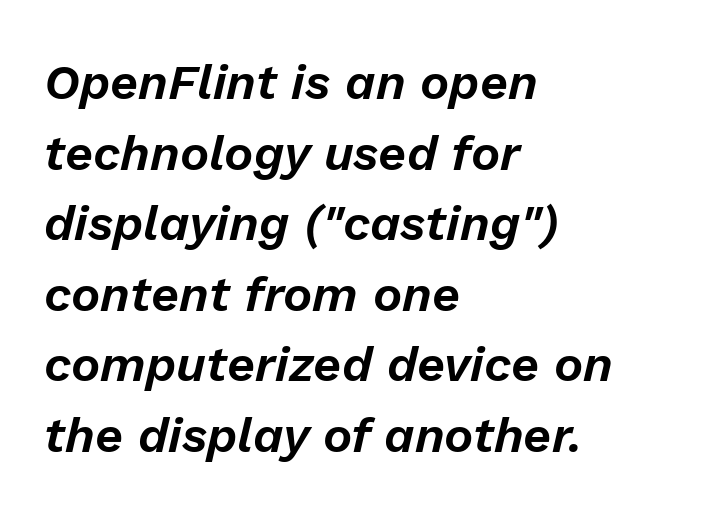
The image shows 49 px text type, italic (leaning right); set left-aligned, normal line spacing (1.44x), normal letter spacing, not underlined; low stroke contrast and a medium x-height.
